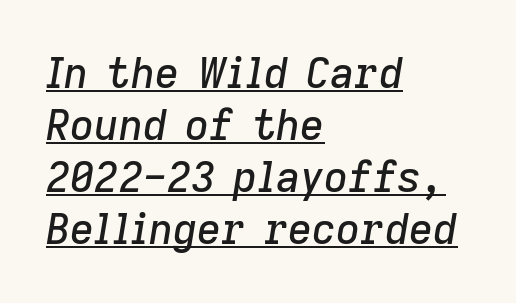
The image shows 42 px text type, italic (leaning right); set left-aligned, line spacing 1.24x, normal letter spacing, underlined; low stroke contrast and a medium x-height.
